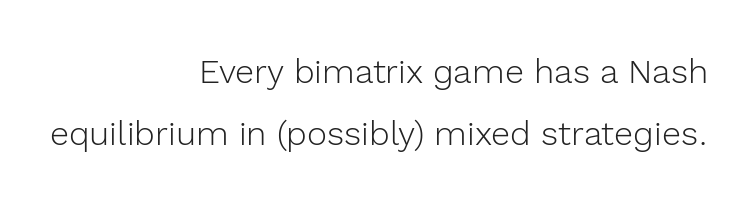
Tall strokes in this sample are plumb rather than angled. Serifs: no, the terminals of the letterforms are clean. Ink coverage per letter is moderate at most. A student would call this right alignment; a typographer would say flush right, rag left. Nothing unusual about the tracking: characters are spaced as the font intends.
